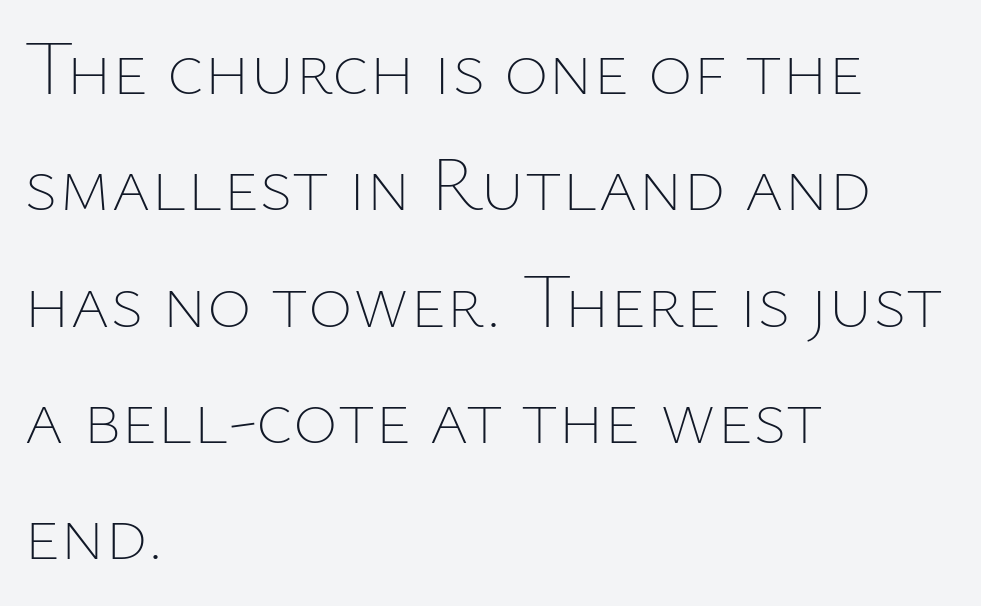
The image shows 76 px thin type, upright; set left-aligned, normal line spacing (1.53x), normal letter spacing, not underlined; low stroke contrast and a medium x-height.
